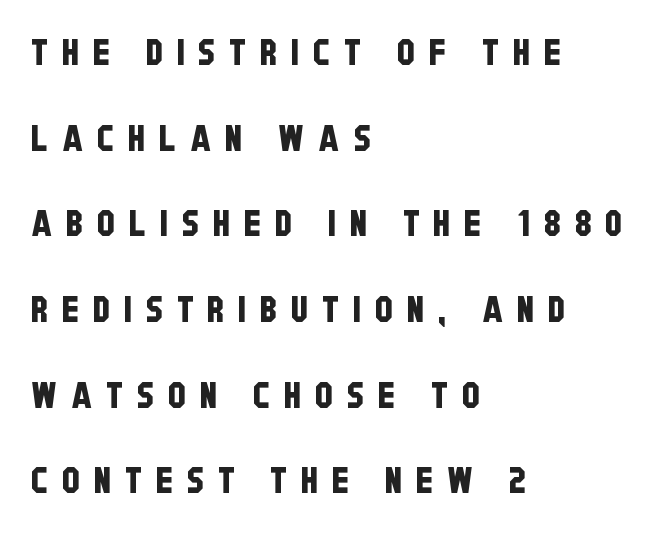
Q: Is the typeface a serif or a sans-serif typeface? A: Sans-serif.
Q: Is the text underlined? A: No.
Q: How is the paragraph aligned? A: Left-aligned.
Q: Is the spacing between letters normal or unusually wide? A: Unusually wide.
Q: Is the spacing between lines tight, normal or loose? A: Loose.
Q: Width (condensed, normal, or wide)? A: Condensed.
Q: Stroke contrast? A: Low.
Q: x-height? A: Large.
Q: Monospaced? A: No.
